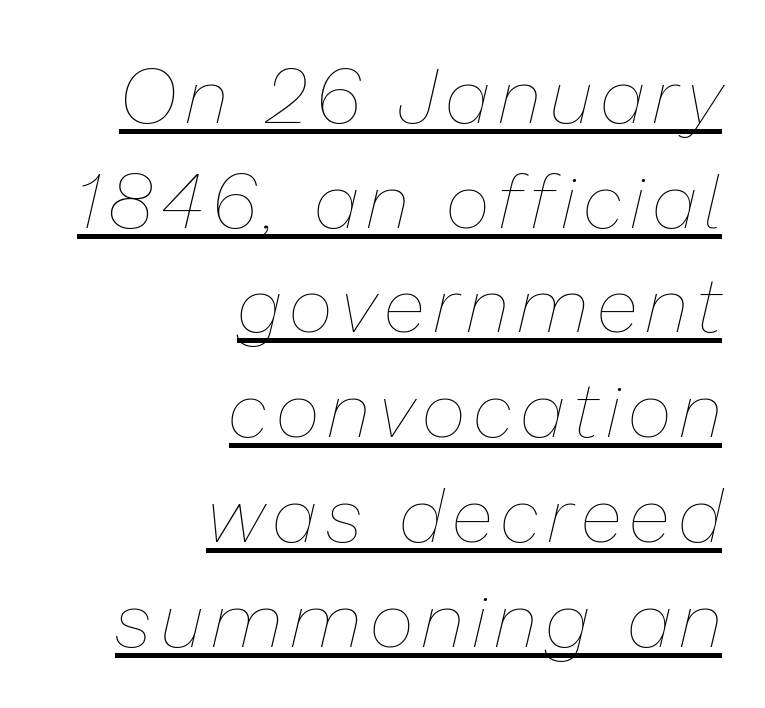
The image shows 77 px thin type, italic (leaning right); set right-aligned, normal line spacing (1.36x), underlined; low stroke contrast and a medium x-height.
